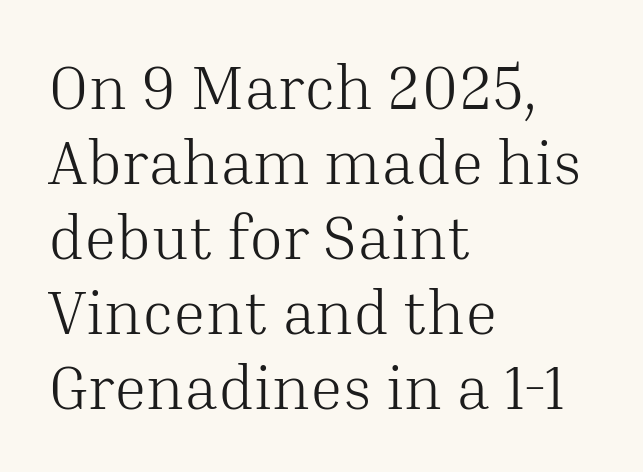
The image shows 62 px light serif type, upright; set left-aligned, line spacing 1.21x, normal letter spacing, not underlined; medium stroke contrast and a medium x-height.
